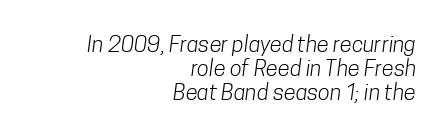
{"bold": "no", "underline": "no", "align": "right", "line_spacing": "tight", "line_spacing_ratio": 1.08, "letter_spacing": "normal", "letter_spacing_em": 0.0, "glyph_px": 22}
